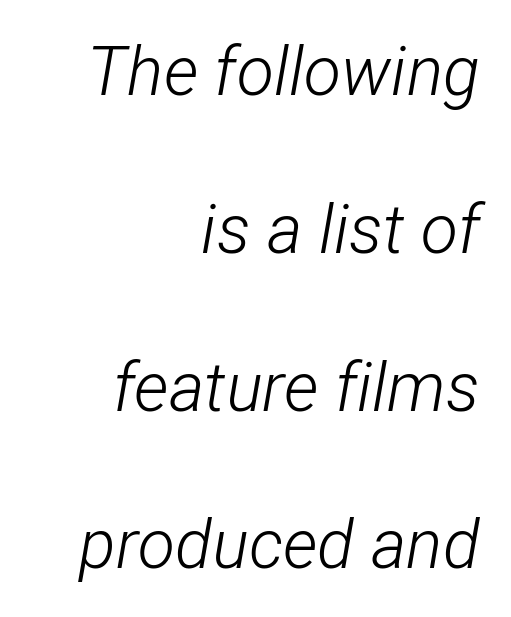
The image shows 68 px light, condensed type, italic (leaning right); set right-aligned, loose line spacing (2.32x), normal letter spacing, not underlined; low stroke contrast and a medium x-height.
